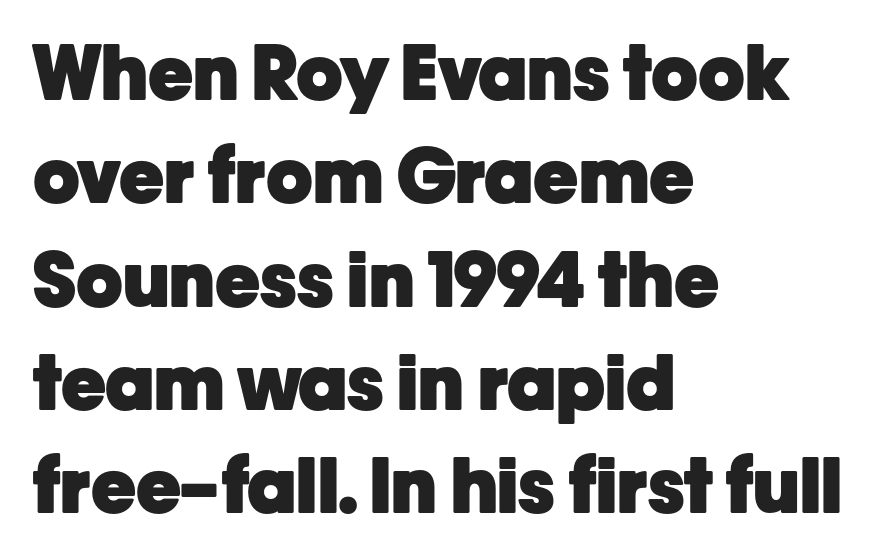
{"serif": "no", "italic": "no", "bold": "yes", "weight": "heavy", "width": "normal", "stroke_contrast": "low", "x_height": "medium", "monospaced": "no", "underline": "no", "align": "left", "line_spacing": "normal", "line_spacing_ratio": 1.36, "letter_spacing": "normal", "letter_spacing_em": 0.0, "glyph_px": 76}
